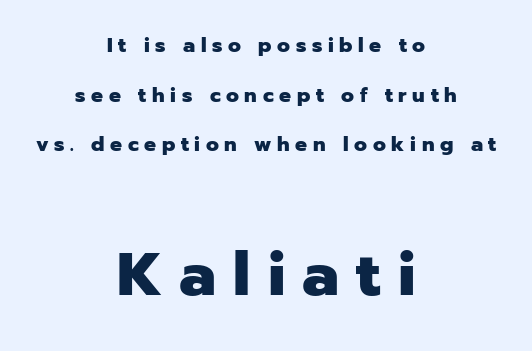
The image shows 61 px heavy sans-serif type, upright; set centered, loose line spacing (2.48x), unusually wide letter spacing (+0.28 em), not underlined; the second (bottom) block is 3.05x larger; low stroke contrast and a medium x-height.
